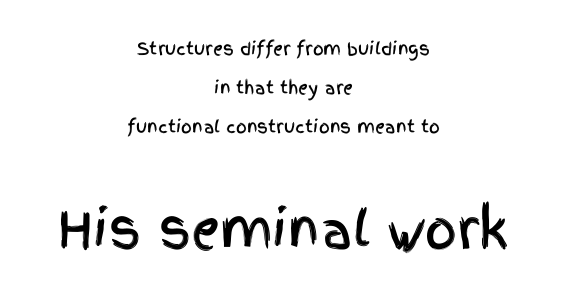
The image shows 50 px condensed sans-serif type, upright; set centered, loose line spacing (2.3x), normal letter spacing, not underlined; the second (bottom) block is 2.94x larger; a large x-height.
